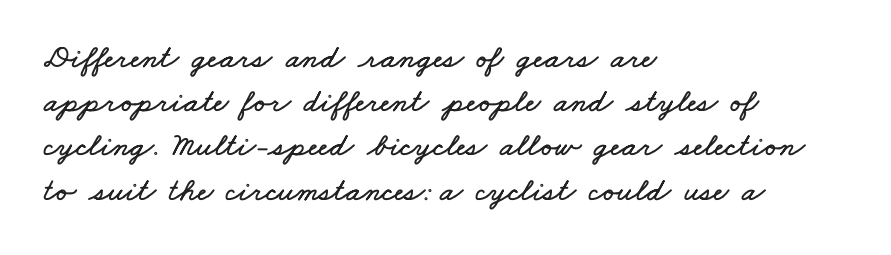
The image shows 33 px wide type; set left-aligned, normal line spacing (1.34x), normal letter spacing, not underlined; low stroke contrast and a small x-height.
